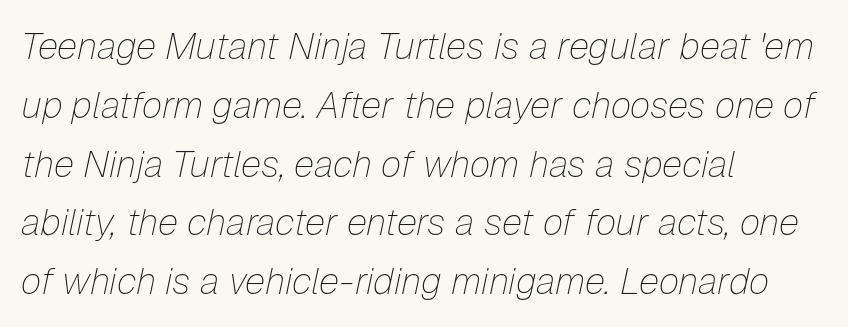
The type is set solid horizontally, with unmodified tracking. Beneath every word, the page is bare. The rag falls on the right side of this text block. Do the characters align in a grid? No, the font is proportional. The passage shown is not bold in any degree.
